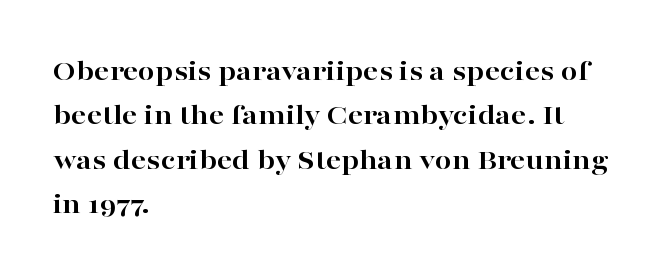
The image shows 30 px bold, wide serif type, upright; set left-aligned, normal line spacing (1.48x), normal letter spacing, not underlined; high stroke contrast and a medium x-height.
